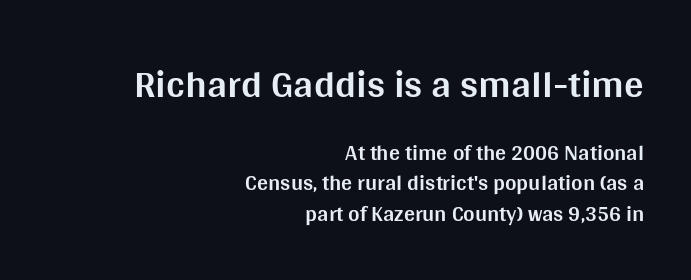
Q: Is the text bold? A: Yes.
Q: Is the text italic (slanted)? A: No, it is upright.
Q: Is the typeface a serif or a sans-serif typeface? A: Sans-serif.
Q: Is the text underlined? A: No.
Q: How is the paragraph aligned? A: Right-aligned.
Q: Is the spacing between letters normal or unusually wide? A: Normal.
Q: Is the spacing between lines tight, normal or loose? A: Normal.
Q: Which block of text is set in a larger size, the first (top) or the second (bottom)? A: The first (top) one.
Q: Width (condensed, normal, or wide)? A: Normal.
Q: Stroke contrast? A: Medium.
Q: x-height? A: Large.
Q: Monospaced? A: No.
